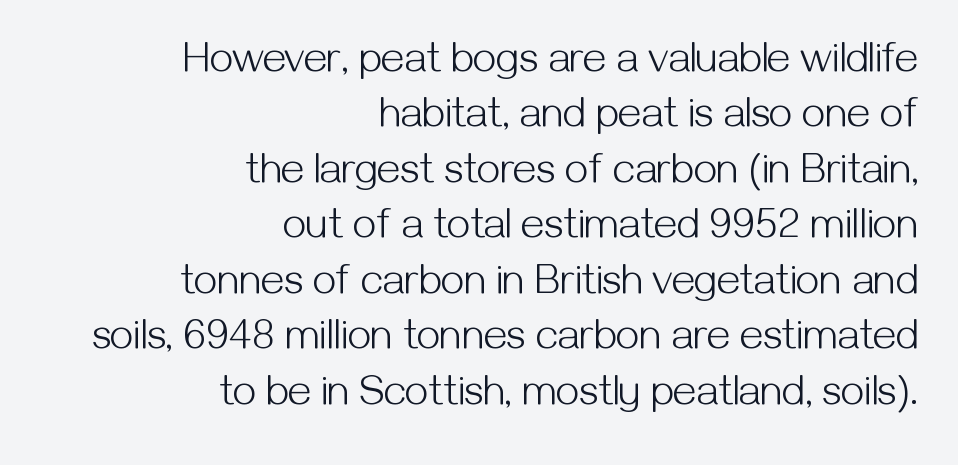
The image shows 42 px light sans-serif type, upright; set right-aligned, normal line spacing (1.32x), normal letter spacing, not underlined; medium stroke contrast and a medium x-height.
